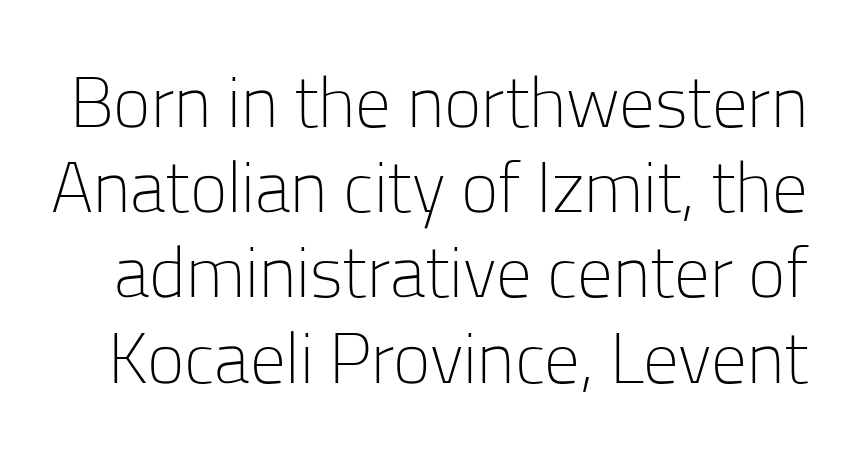
Q: Is the text bold? A: No.
Q: Is the text italic (slanted)? A: No, it is upright.
Q: Is the typeface a serif or a sans-serif typeface? A: Sans-serif.
Q: Is the text underlined? A: No.
Q: Is the spacing between letters normal or unusually wide? A: Normal.
Q: Width (condensed, normal, or wide)? A: Normal.
Q: Stroke contrast? A: Low.
Q: x-height? A: Medium.
Q: Monospaced? A: No.
